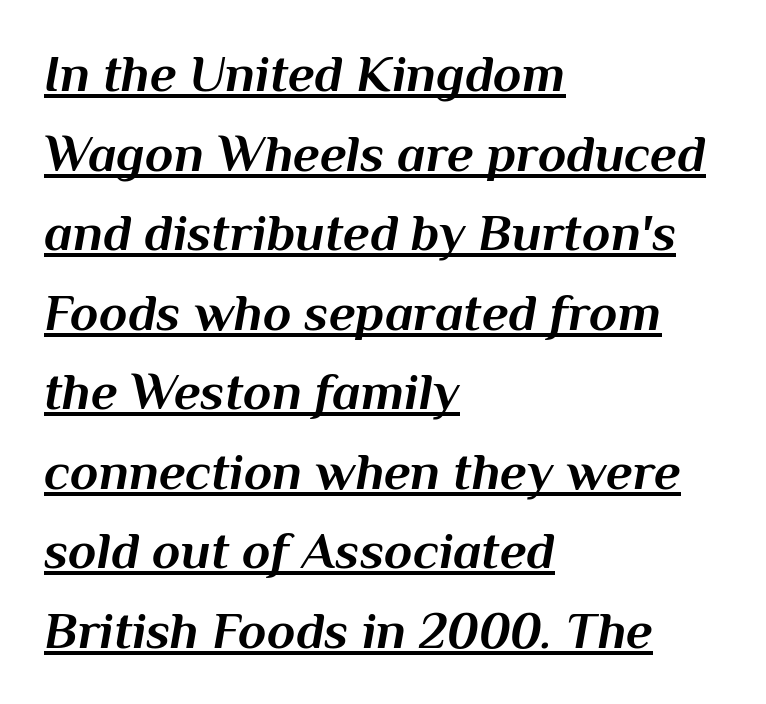
Q: Is the text bold? A: Yes.
Q: Is the text italic (slanted)? A: Yes, it leans right by about 10 degrees.
Q: Is the text underlined? A: Yes.
Q: How is the paragraph aligned? A: Left-aligned.
Q: Is the spacing between letters normal or unusually wide? A: Normal.
Q: Is the spacing between lines tight, normal or loose? A: Normal.
Q: Width (condensed, normal, or wide)? A: Normal.
Q: Stroke contrast? A: Medium.
Q: x-height? A: Medium.
Q: Monospaced? A: No.
